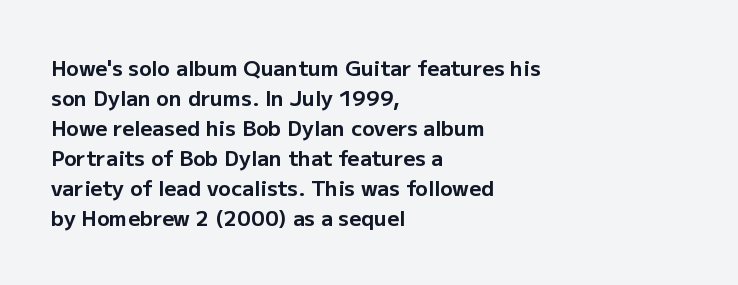
Q: Is the text bold? A: Yes.
Q: Is the text italic (slanted)? A: No, it is upright.
Q: Is the text underlined? A: No.
Q: How is the paragraph aligned? A: Left-aligned.
Q: Is the spacing between letters normal or unusually wide? A: Normal.
Q: Is the spacing between lines tight, normal or loose? A: Normal.
